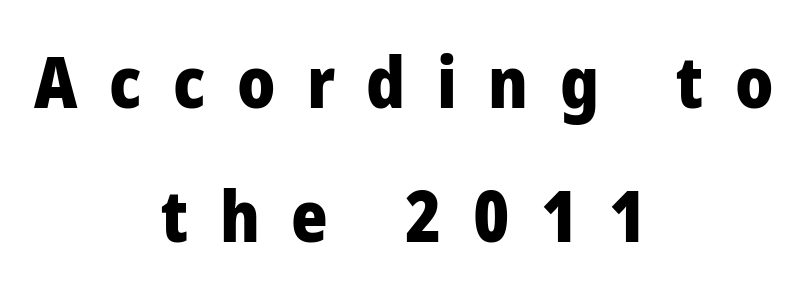
{"serif": "no", "italic": "no", "bold": "yes", "weight": "heavy", "width": "normal", "stroke_contrast": "low", "x_height": "medium", "monospaced": "no", "underline": "no", "align": "center", "line_spacing": "loose", "line_spacing_ratio": 1.92, "letter_spacing": "wide", "letter_spacing_em": 0.45, "glyph_px": 70}
